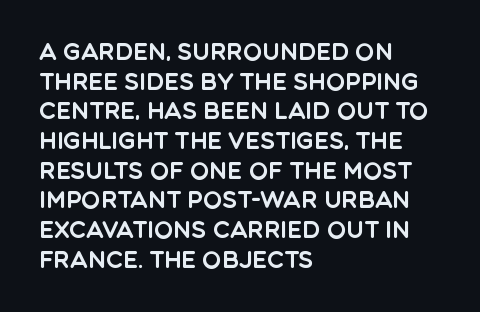
{"italic": "no", "underline": "no", "align": "left", "line_spacing": "normal", "line_spacing_ratio": 1.29, "letter_spacing": "normal", "letter_spacing_em": 0.0, "glyph_px": 23}
